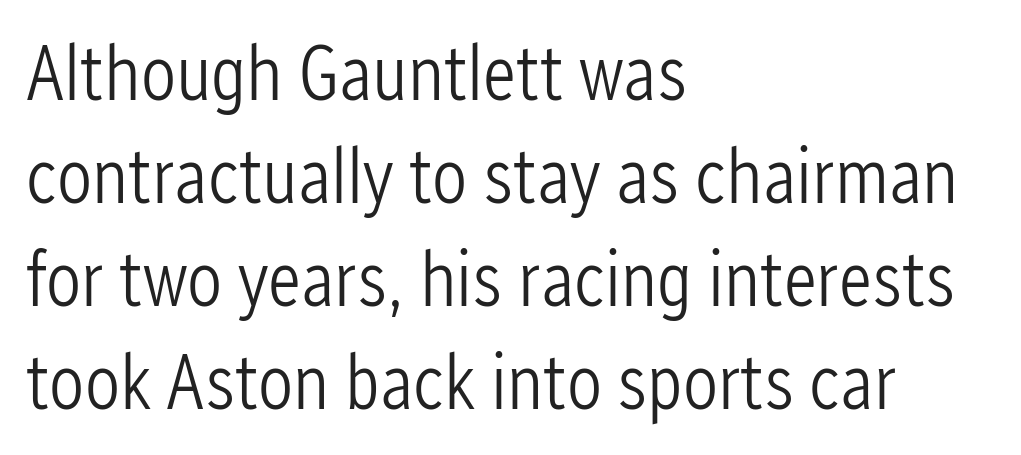
Underlining? Definitely not there. This rendering employs a face without finishing strokes, i.e., a sans-serif. Typeset ragged right — the left edge is the straight one. When letters stand straight like this, we call the style roman or upright. Vertical stems look standard width or narrower in stroke. The face used here is proportionally spaced, like ordinary book or web type.
